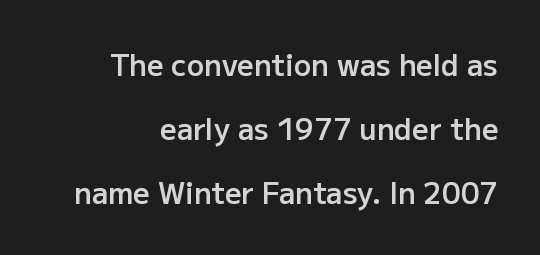
The image shows 29 px semibold sans-serif type, upright; set loose line spacing (2.2x), normal letter spacing, not underlined; low stroke contrast and a medium x-height.
